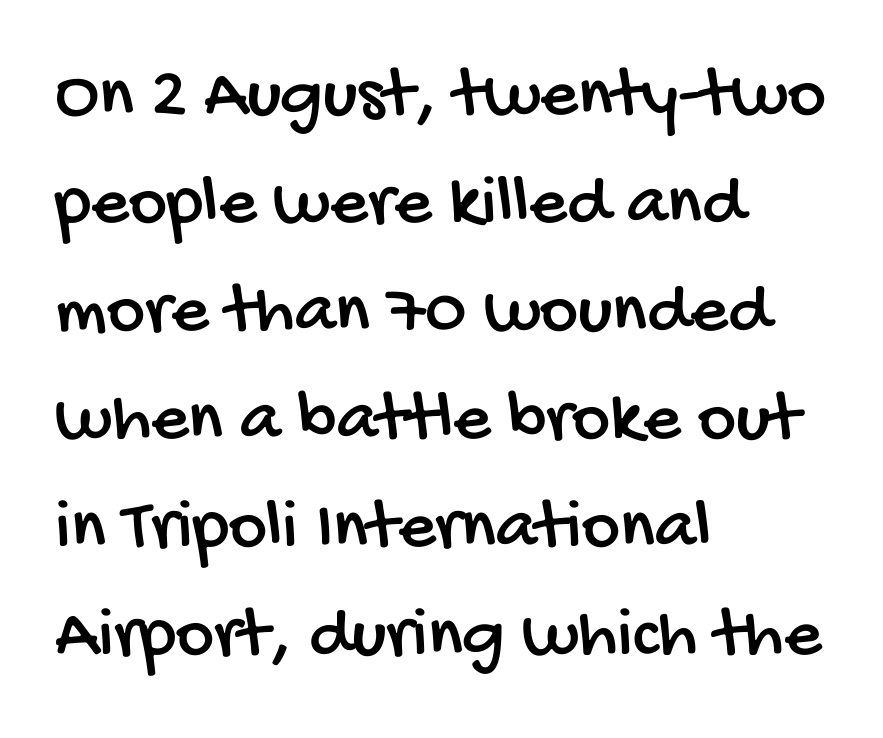
The image shows 73 px condensed sans-serif type; set left-aligned, normal line spacing (1.48x), normal letter spacing, not underlined; low stroke contrast and a large x-height.
